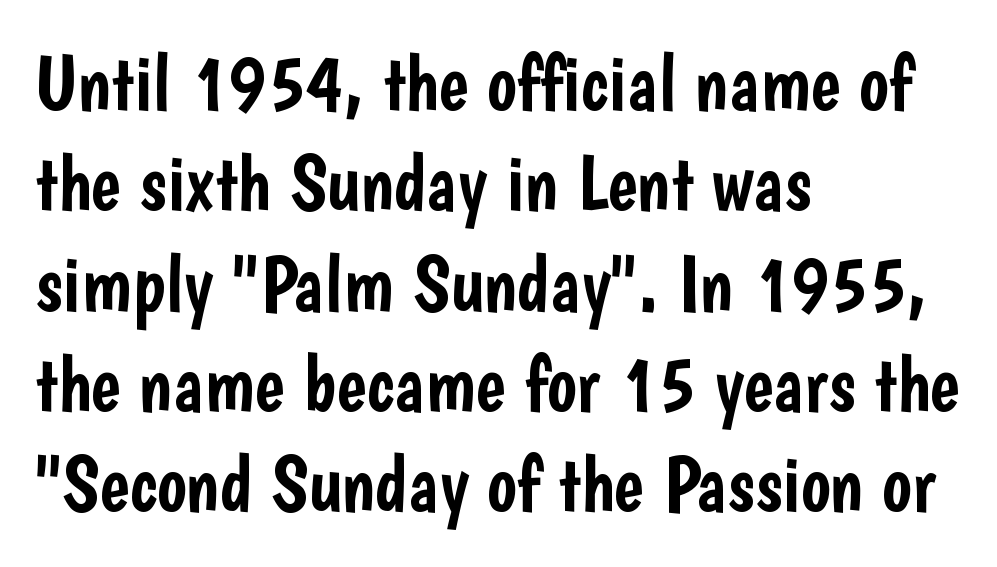
Q: Is the text italic (slanted)? A: No, it is upright.
Q: Is the typeface a serif or a sans-serif typeface? A: Sans-serif.
Q: Is the text underlined? A: No.
Q: How is the paragraph aligned? A: Left-aligned.
Q: Is the spacing between letters normal or unusually wide? A: Normal.
Q: Is the spacing between lines tight, normal or loose? A: Normal.
Q: Width (condensed, normal, or wide)? A: Condensed.
Q: Stroke contrast? A: Low.
Q: x-height? A: Medium.
Q: Monospaced? A: No.
